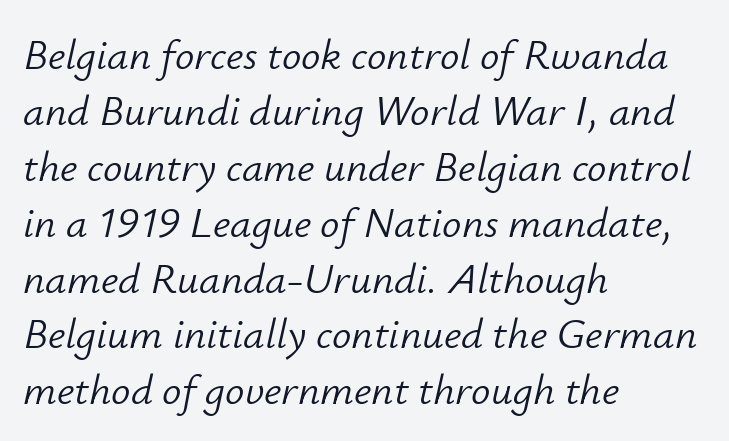
Does the lettering tilt? It does — this is italic. No extra ink here — the face is not bold. Decoration check: the copy has no underline. A typesetter would call this zero additional tracking. Interline gaps are of average width in this sample. Is this a fixed-width face? No — the glyphs have proportional, varying widths.
